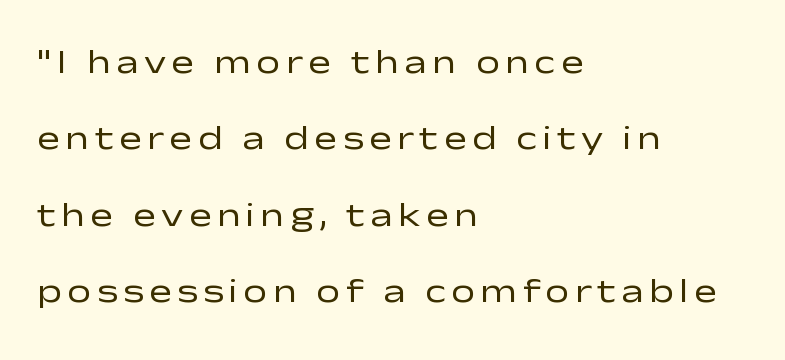
Alignment: flush left. Rendered with straight, roman letterforms. This is not heavy type; no bold has been used. Nothing sits at the stroke ends, so this counts as sans-serif.
